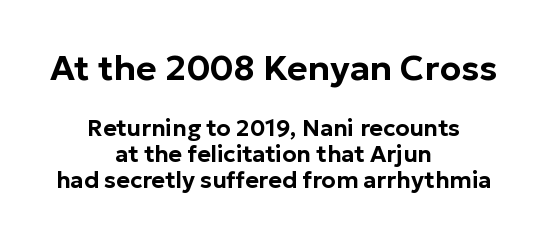
The image shows 35 px sans-serif type, upright; set centered, tight line spacing (1.13x), normal letter spacing, not underlined; the first (top) block is 1.52x larger; low stroke contrast and a medium x-height.
